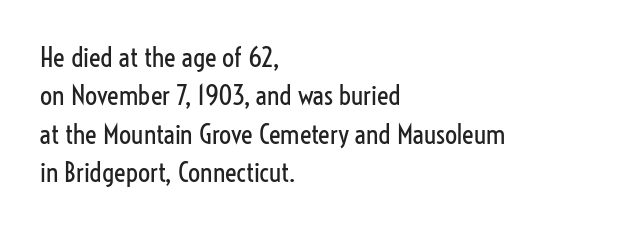
Q: Is the text bold? A: No.
Q: Is the text italic (slanted)? A: No, it is upright.
Q: Is the text underlined? A: No.
Q: How is the paragraph aligned? A: Left-aligned.
Q: Is the spacing between letters normal or unusually wide? A: Normal.
Q: Is the spacing between lines tight, normal or loose? A: Normal.
